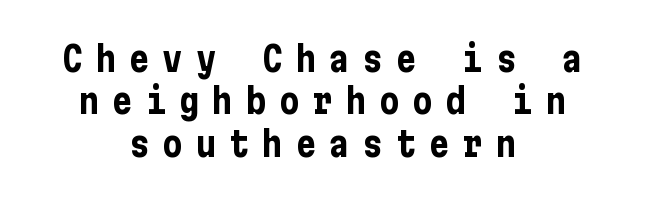
The rendering inserts visible extra space after every character. The passage shown is typeset with a sans-serif family. Words float on clear page, feet unadorned. In terms of weight, the rendering is a true, heavy bold. The line-height multiplier appears to be the usual default. Posture: vertical.
